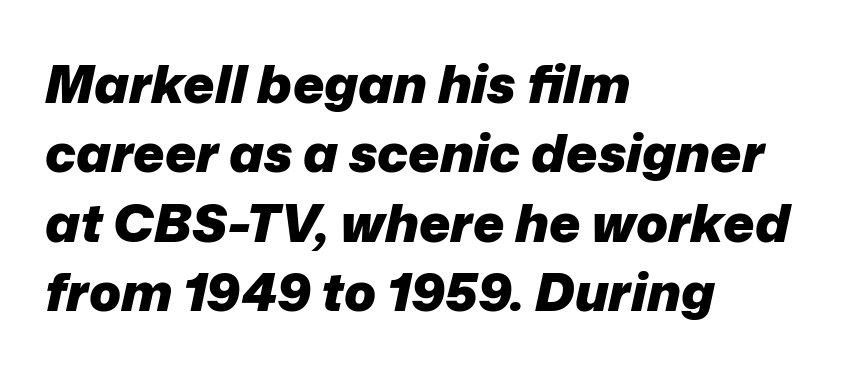
Q: Is the text bold? A: Yes.
Q: Is the text italic (slanted)? A: Yes, it leans right by about 12 degrees.
Q: Is the text underlined? A: No.
Q: How is the paragraph aligned? A: Left-aligned.
Q: Is the spacing between letters normal or unusually wide? A: Normal.
Q: Is the spacing between lines tight, normal or loose? A: Normal.
Q: Width (condensed, normal, or wide)? A: Normal.
Q: Stroke contrast? A: Low.
Q: x-height? A: Medium.
Q: Monospaced? A: No.
